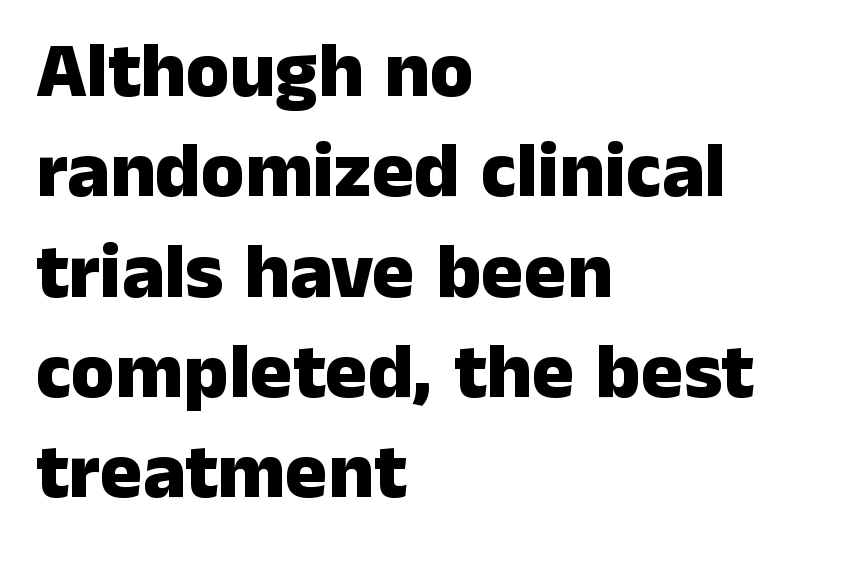
The image shows 79 px heavy sans-serif type, upright; set left-aligned, normal line spacing (1.27x), normal letter spacing, not underlined; low stroke contrast and a medium x-height.
